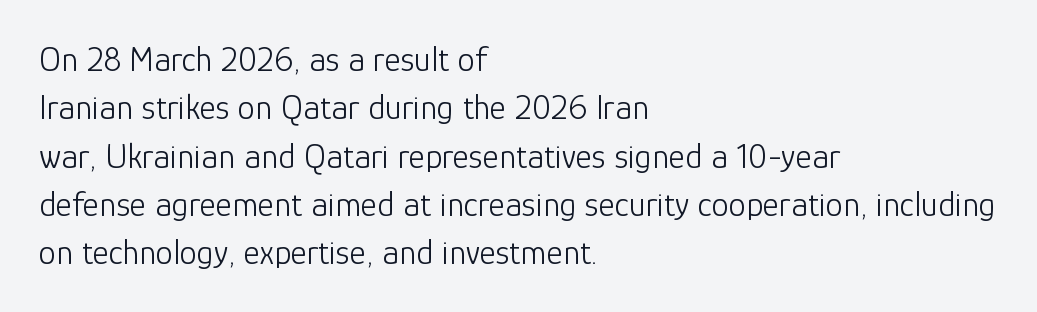
The image shows 35 px light sans-serif type, upright; set left-aligned, normal line spacing (1.38x), normal letter spacing, not underlined; low stroke contrast and a medium x-height.
